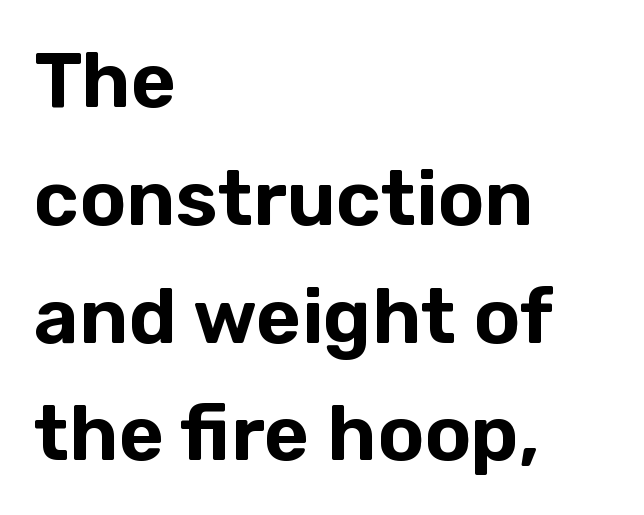
{"serif": "no", "italic": "no", "width": "normal", "stroke_contrast": "low", "x_height": "medium", "monospaced": "no", "underline": "no", "align": "left", "line_spacing": "normal", "line_spacing_ratio": 1.51, "letter_spacing": "normal", "letter_spacing_em": 0.0, "glyph_px": 78}
